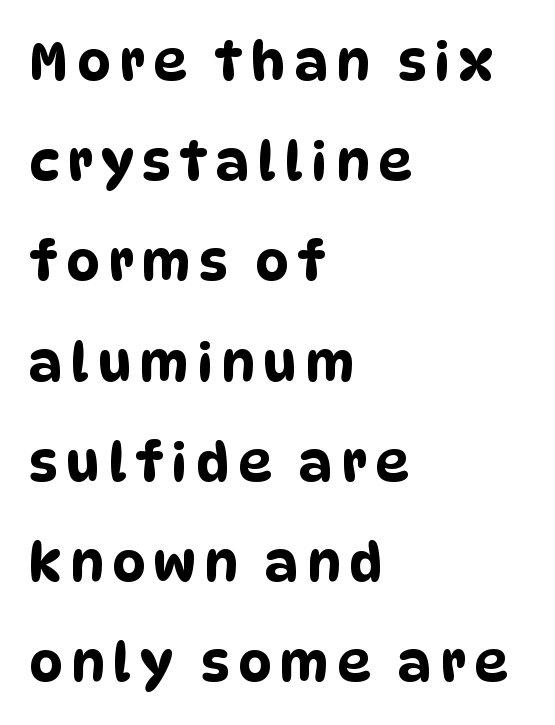
The image shows 53 px condensed sans-serif type; set left-aligned, line spacing 1.89x, not underlined; low stroke contrast and a large x-height.
